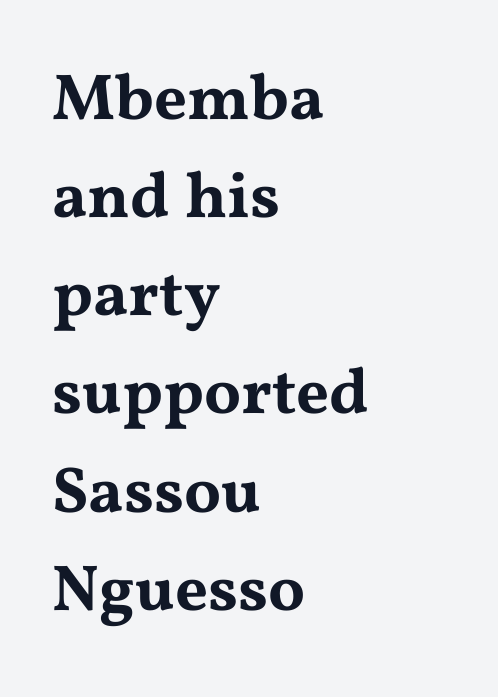
{"serif": "yes", "italic": "no", "width": "wide", "stroke_contrast": "medium", "x_height": "medium", "monospaced": "no", "underline": "no", "align": "left", "line_spacing": "normal", "line_spacing_ratio": 1.51, "letter_spacing": "normal", "letter_spacing_em": 0.0, "glyph_px": 65}
